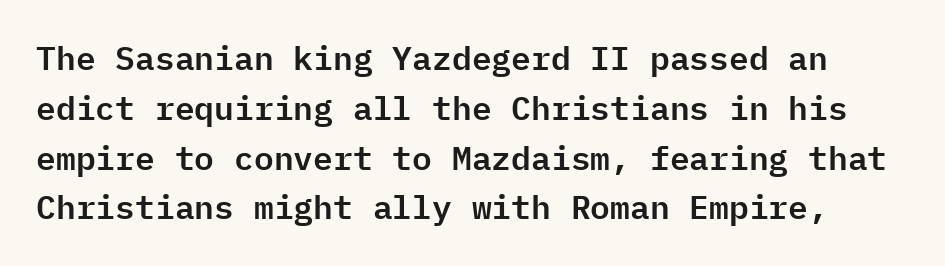
{"serif": "no", "italic": "no", "width": "normal", "stroke_contrast": "low", "x_height": "medium", "monospaced": "yes", "underline": "no", "line_spacing": "normal", "line_spacing_ratio": 1.51, "letter_spacing": "normal", "letter_spacing_em": 0.0, "glyph_px": 33}
